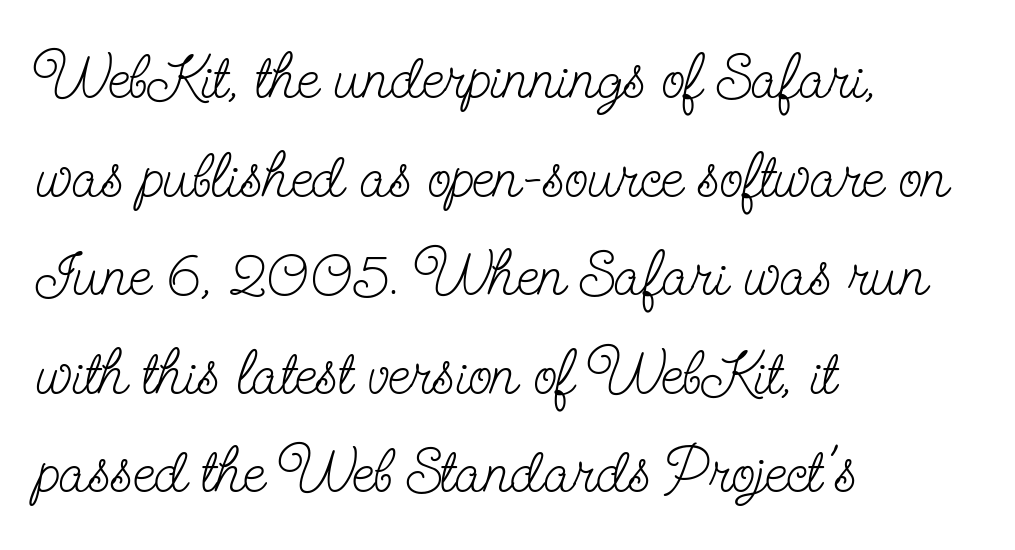
Bold? No — there's no thickening of the strokes. Line spacing here is normal. Note the varied advance widths — an 'i' is clearly narrower than an 'm'. Beneath every word, the page is bare. The line texture is even and compact thanks to regular tracking.
